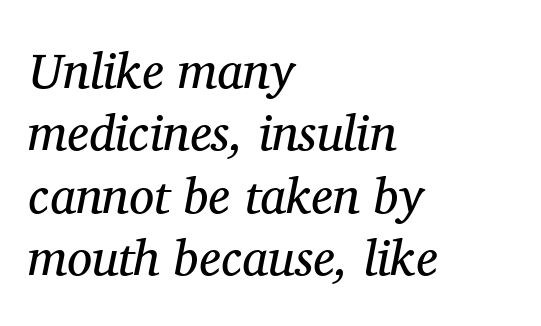
The image shows 50 px regular-weight serif type, italic (leaning right); set left-aligned, normal line spacing (1.25x), normal letter spacing, not underlined; medium stroke contrast and a medium x-height.
